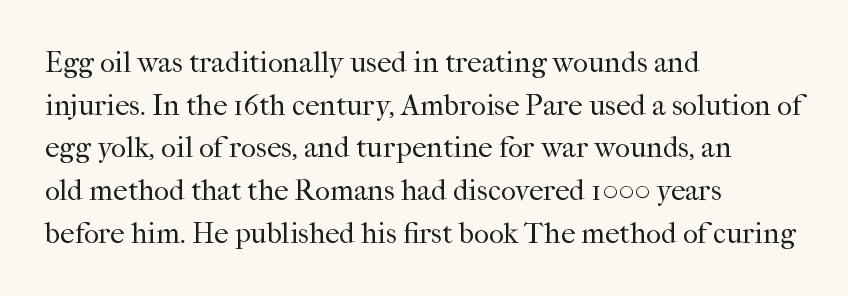
Q: Is the text bold? A: No.
Q: Is the text italic (slanted)? A: No, it is upright.
Q: Is the typeface a serif or a sans-serif typeface? A: Serif.
Q: Is the text underlined? A: No.
Q: How is the paragraph aligned? A: Left-aligned.
Q: Is the spacing between letters normal or unusually wide? A: Normal.
Q: Is the spacing between lines tight, normal or loose? A: Normal.
Q: Width (condensed, normal, or wide)? A: Normal.
Q: Stroke contrast? A: High.
Q: x-height? A: Medium.
Q: Monospaced? A: No.
